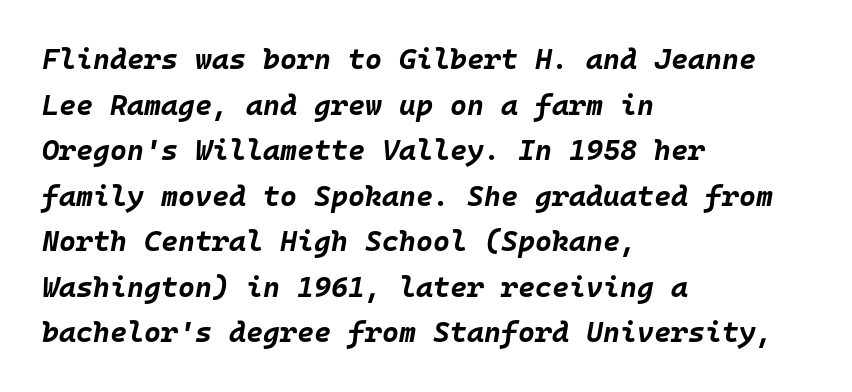
No extra tracking has been applied to these lines. Check under the words: just untouched page. The passage shown is typed in a monospace face where columns stay perfectly aligned. Weight: bold. Characters are canted at an angle relative to the baseline's perpendicular.
